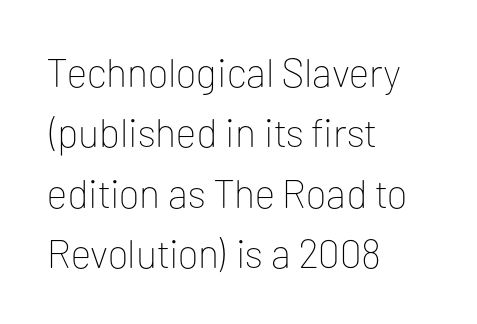
The image shows 40 px thin sans-serif type, upright; set left-aligned, normal line spacing (1.51x), normal letter spacing, not underlined; low stroke contrast and a medium x-height.
